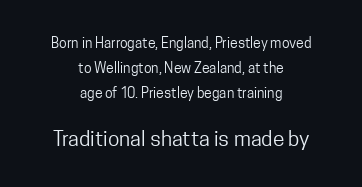
Q: Is the text bold? A: No.
Q: Is the text italic (slanted)? A: No, it is upright.
Q: Is the text underlined? A: No.
Q: How is the paragraph aligned? A: Centered.
Q: Is the spacing between letters normal or unusually wide? A: Normal.
Q: Which block of text is set in a larger size, the first (top) or the second (bottom)? A: The second (bottom) one.
